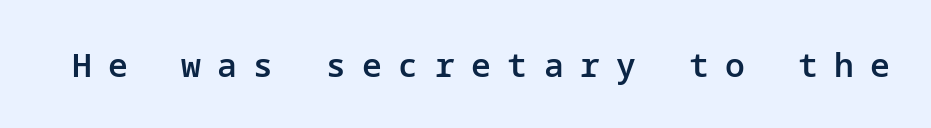
Note: no serifs on the glyphs. Ascenders rise straight up at ninety degrees. Characters follow at a spacing far wider than the type designer built in. Weight check: semibold — heavier than regular, not quite bold. Underlining? Definitely not there.
